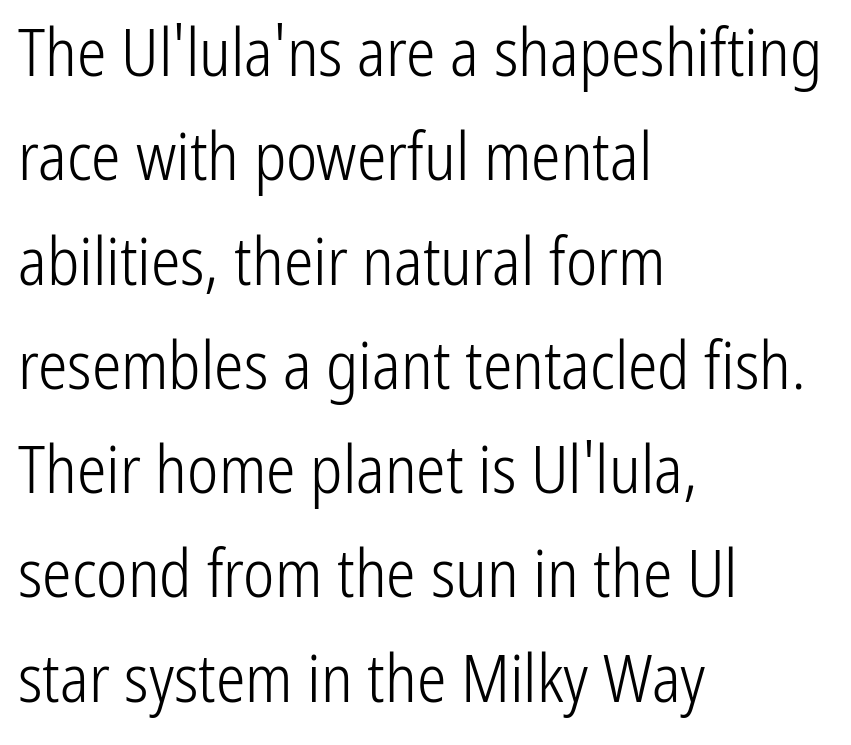
The lettering holds an erect, upright posture throughout. This sample has the flowing, uneven cadence of proportional lettering. Decoration check: the copy has no underline. Leading: standard.
